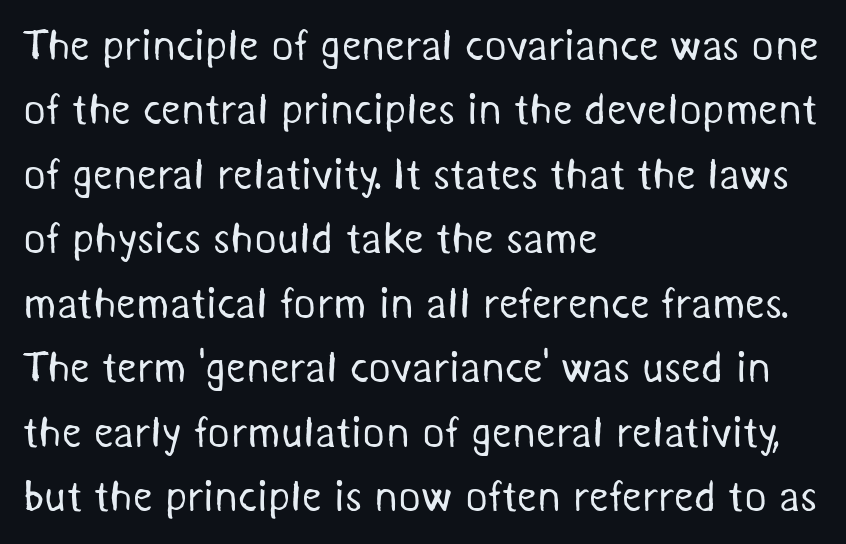
Q: Is the text bold? A: No.
Q: Is the typeface a serif or a sans-serif typeface? A: Sans-serif.
Q: Is the text underlined? A: No.
Q: How is the paragraph aligned? A: Left-aligned.
Q: Is the spacing between letters normal or unusually wide? A: Normal.
Q: Is the spacing between lines tight, normal or loose? A: Normal.
Q: Width (condensed, normal, or wide)? A: Normal.
Q: Stroke contrast? A: Medium.
Q: x-height? A: Medium.
Q: Monospaced? A: No.
